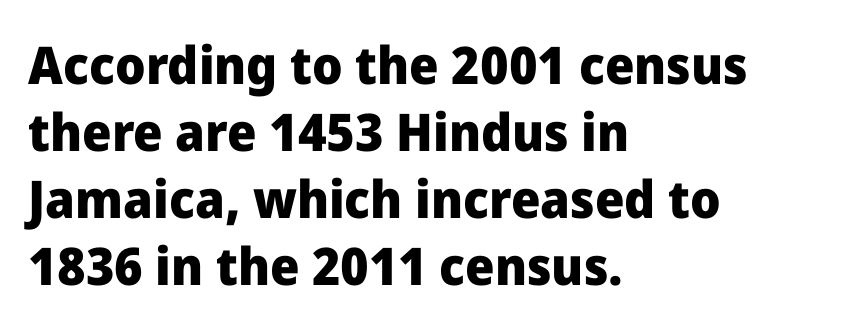
The image shows 52 px heavy sans-serif type, upright; set left-aligned, normal line spacing (1.29x), normal letter spacing, not underlined; low stroke contrast and a medium x-height.
